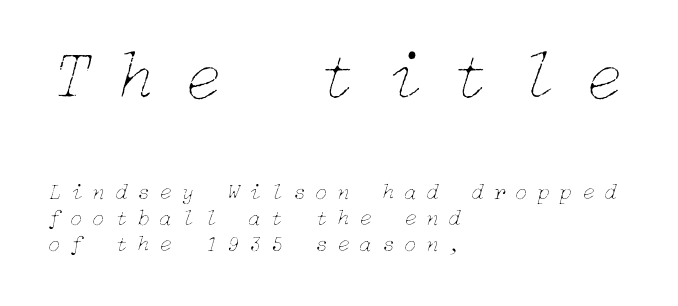
Q: Is the text bold? A: No.
Q: Is the text italic (slanted)? A: Yes, it leans right by about 15 degrees.
Q: Is the text underlined? A: No.
Q: How is the paragraph aligned? A: Left-aligned.
Q: Is the spacing between letters normal or unusually wide? A: Unusually wide.
Q: Is the spacing between lines tight, normal or loose? A: Tight.
Q: Which block of text is set in a larger size, the first (top) or the second (bottom)? A: The first (top) one.
Q: Width (condensed, normal, or wide)? A: Normal.
Q: Stroke contrast? A: Low.
Q: x-height? A: Medium.
